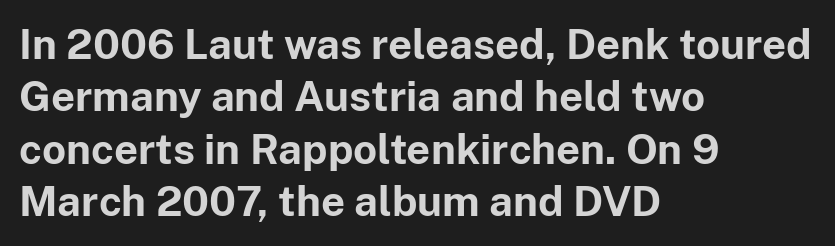
Q: Is the text bold? A: Yes.
Q: Is the text italic (slanted)? A: No, it is upright.
Q: Is the typeface a serif or a sans-serif typeface? A: Sans-serif.
Q: Is the text underlined? A: No.
Q: How is the paragraph aligned? A: Left-aligned.
Q: Is the spacing between letters normal or unusually wide? A: Normal.
Q: Is the spacing between lines tight, normal or loose? A: Normal.
Q: Width (condensed, normal, or wide)? A: Normal.
Q: Stroke contrast? A: Low.
Q: x-height? A: Medium.
Q: Monospaced? A: No.
